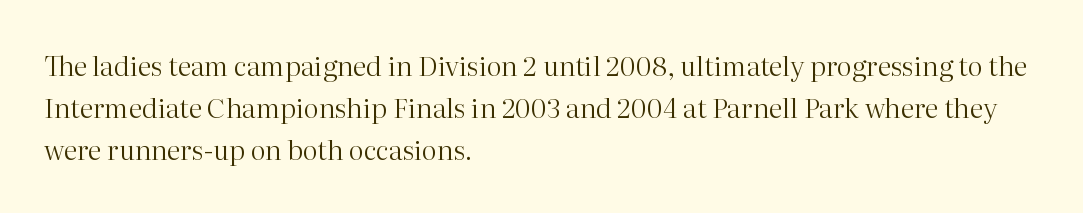
Anything drawn beneath the words? Only blank space. Each word holds together tightly as a unit, with standard inter-letter gaps. Each stroke keeps to a modest, everyday thickness or less. Normally led — the rows are evenly, conventionally spaced. In CSS terms this would be text-align: left. Does the lettering tilt? It doesn't — this is upright.
